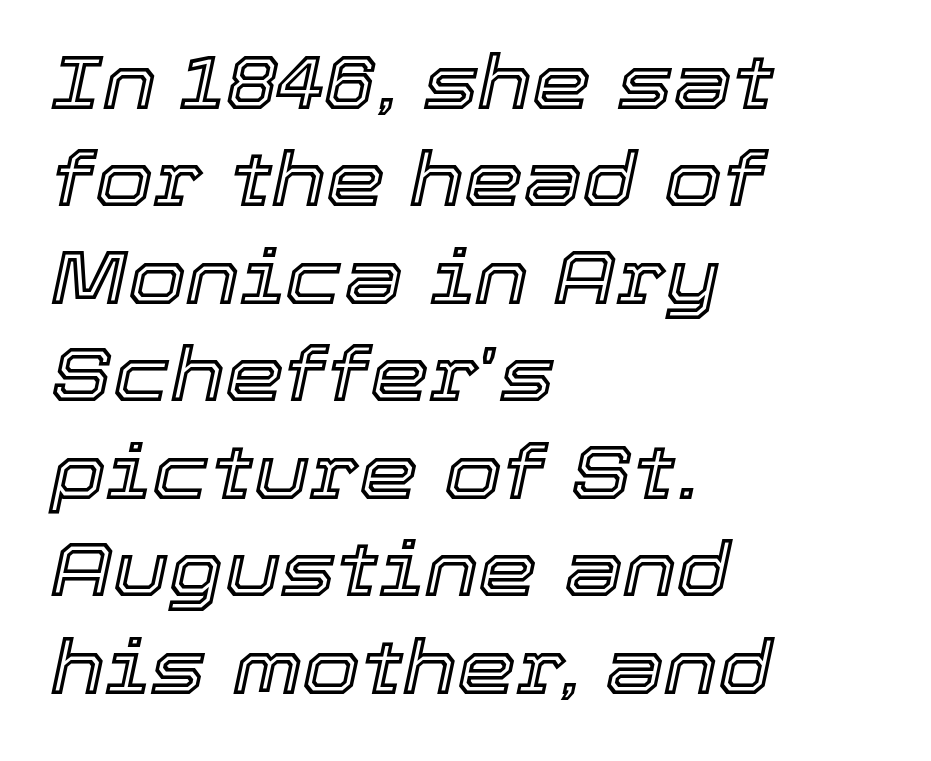
Q: Is the text italic (slanted)? A: Yes, it leans right by about 12 degrees.
Q: Is the text underlined? A: No.
Q: How is the paragraph aligned? A: Left-aligned.
Q: Is the spacing between letters normal or unusually wide? A: Normal.
Q: Is the spacing between lines tight, normal or loose? A: Normal.
Q: Width (condensed, normal, or wide)? A: Normal.
Q: x-height? A: Medium.
Q: Monospaced? A: No.
